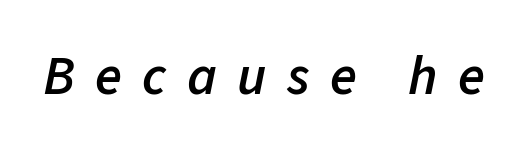
{"italic": "yes", "lean": "right", "slant_degrees": 11, "bold": "semi", "weight": "semibold", "width": "normal", "stroke_contrast": "low", "x_height": "medium", "monospaced": "no", "underline": "no", "letter_spacing": "wide", "letter_spacing_em": 0.37, "glyph_px": 55}
